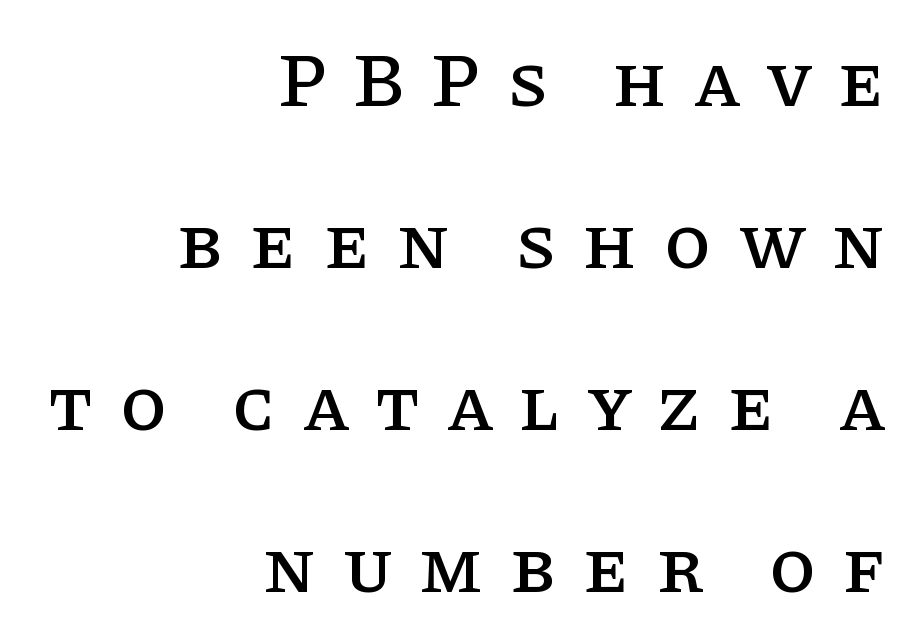
Q: Is the text italic (slanted)? A: No, it is upright.
Q: Is the typeface a serif or a sans-serif typeface? A: Serif.
Q: Is the text underlined? A: No.
Q: How is the paragraph aligned? A: Right-aligned.
Q: Is the spacing between letters normal or unusually wide? A: Unusually wide.
Q: Is the spacing between lines tight, normal or loose? A: Loose.
Q: Width (condensed, normal, or wide)? A: Normal.
Q: Stroke contrast? A: Low.
Q: x-height? A: Large.
Q: Monospaced? A: No.
